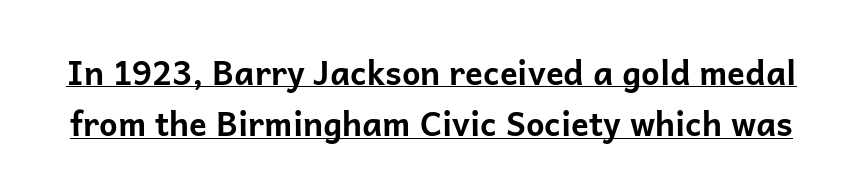
The image shows 33 px bold sans-serif type, upright; set normal line spacing (1.55x), normal letter spacing, underlined; low stroke contrast and a medium x-height.
